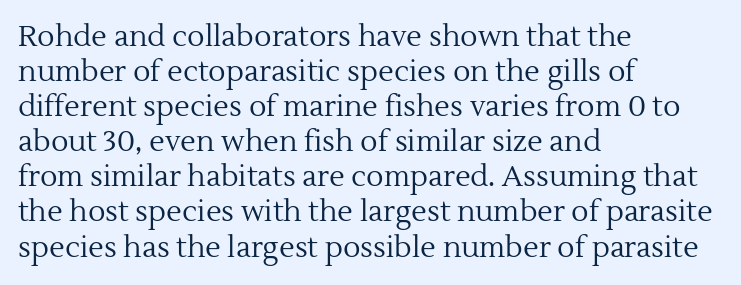
{"serif": "yes", "italic": "no", "bold": "no", "weight": "regular", "width": "normal", "x_height": "medium", "monospaced": "no", "underline": "no", "align": "left", "line_spacing_ratio": 1.21, "letter_spacing": "normal", "letter_spacing_em": 0.0, "glyph_px": 29}
